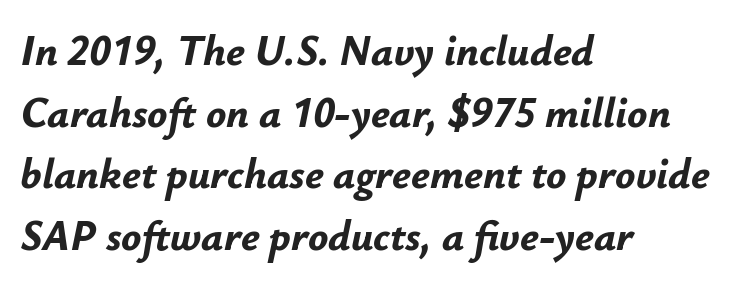
Q: Is the text bold? A: Yes.
Q: Is the text italic (slanted)? A: Yes, it leans right by about 12 degrees.
Q: Is the text underlined? A: No.
Q: How is the paragraph aligned? A: Left-aligned.
Q: Is the spacing between letters normal or unusually wide? A: Normal.
Q: Is the spacing between lines tight, normal or loose? A: Normal.
Q: Width (condensed, normal, or wide)? A: Normal.
Q: Stroke contrast? A: Low.
Q: x-height? A: Small.
Q: Monospaced? A: No.
